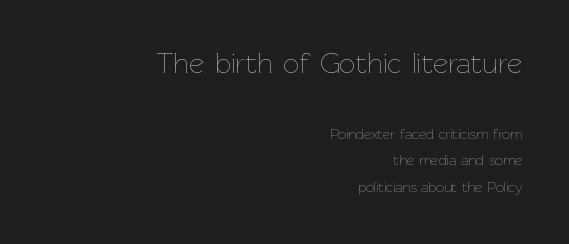
{"italic": "no", "bold": "no", "weight": "thin", "width": "normal", "stroke_contrast": "low", "x_height": "medium", "monospaced": "no", "underline": "no", "align": "right", "line_spacing": "loose", "line_spacing_ratio": 1.91, "letter_spacing": "normal", "letter_spacing_em": 0.0, "larger_block": "first", "size_ratio": 2.07, "glyph_px": 29}
